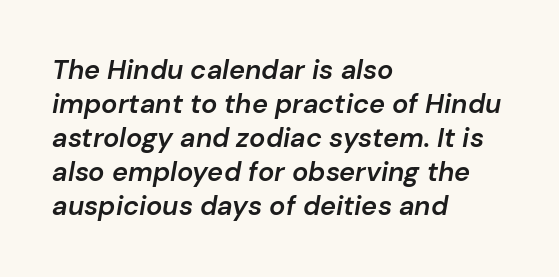
{"italic": "yes", "lean": "right", "slant_degrees": 10, "bold": "semi", "underline": "no", "align": "left", "line_spacing": "normal", "line_spacing_ratio": 1.26, "letter_spacing": "normal", "letter_spacing_em": 0.0, "glyph_px": 27}
